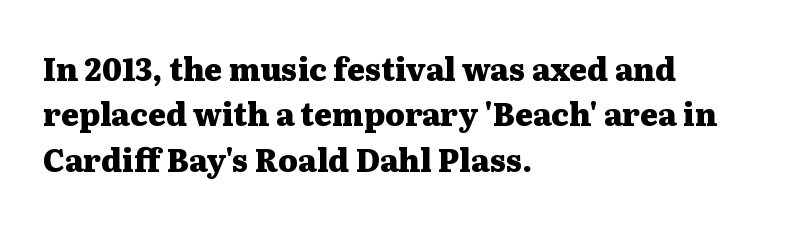
The image shows 31 px heavy, wide serif type, upright; set left-aligned, normal line spacing (1.46x), normal letter spacing, not underlined; medium stroke contrast and a medium x-height.
